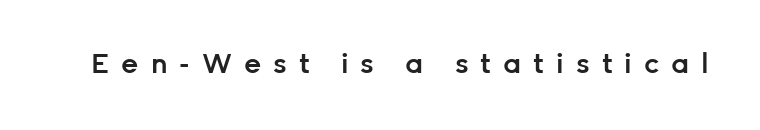
The image shows 27 px text type, upright; set unusually wide letter spacing (+0.44 em), not underlined.
